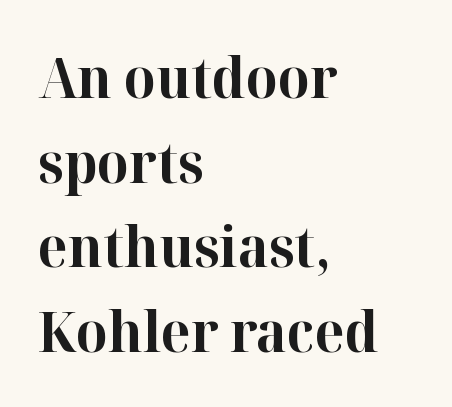
{"serif": "yes", "italic": "no", "bold": "yes", "weight": "bold", "width": "normal", "stroke_contrast": "high", "x_height": "medium", "monospaced": "no", "underline": "no", "align": "left", "line_spacing": "normal", "line_spacing_ratio": 1.51, "letter_spacing": "normal", "letter_spacing_em": 0.0, "glyph_px": 56}
